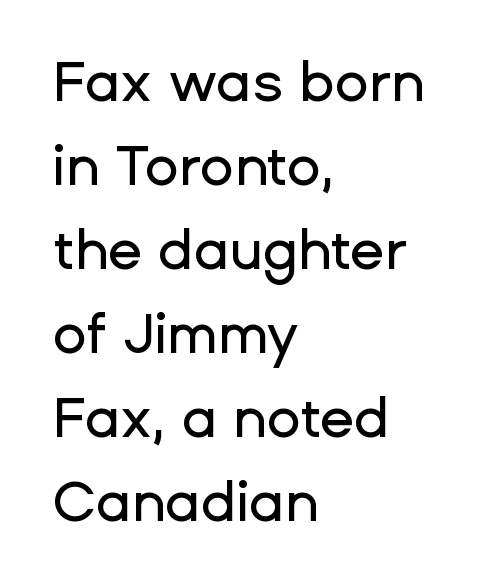
These lines keep a tight, regular rhythm from letter to letter. Unlike italic type, these characters show no tilt at all. Letters rest on an invisible, unmarked baseline. Letterform terminals end flat and unadorned throughout the passage. Summary of vertical rhythm: regular, with standard interline spacing. The face used here is proportionally spaced, like ordinary book or web type.
